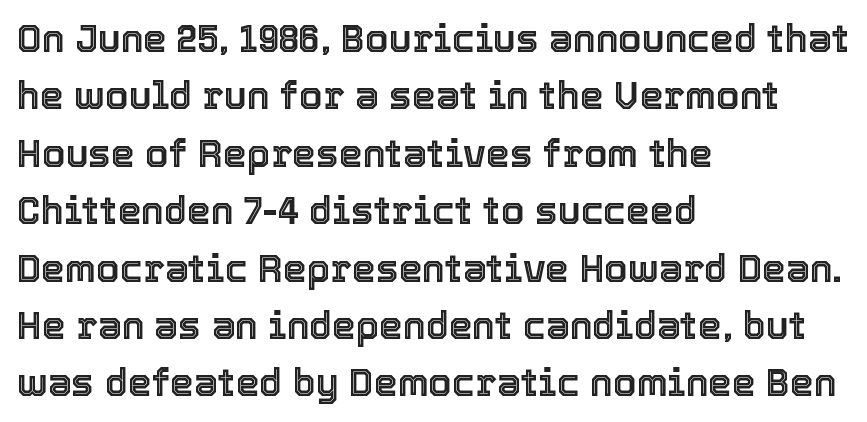
Q: Is the text italic (slanted)? A: No, it is upright.
Q: Is the text underlined? A: No.
Q: How is the paragraph aligned? A: Left-aligned.
Q: Is the spacing between letters normal or unusually wide? A: Normal.
Q: Is the spacing between lines tight, normal or loose? A: Normal.
Q: Width (condensed, normal, or wide)? A: Normal.
Q: x-height? A: Medium.
Q: Monospaced? A: No.
